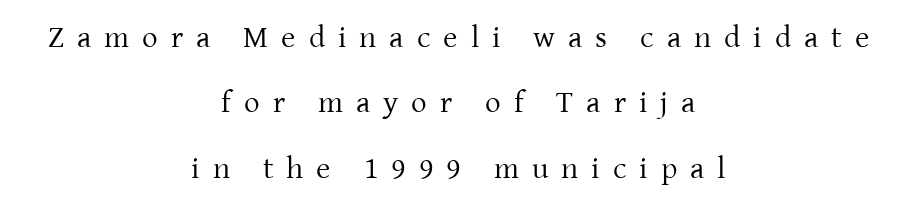
Q: Is the text bold? A: No.
Q: Is the text italic (slanted)? A: No, it is upright.
Q: Is the typeface a serif or a sans-serif typeface? A: Serif.
Q: Is the text underlined? A: No.
Q: How is the paragraph aligned? A: Centered.
Q: Is the spacing between letters normal or unusually wide? A: Unusually wide.
Q: Is the spacing between lines tight, normal or loose? A: Loose.
Q: Width (condensed, normal, or wide)? A: Normal.
Q: Stroke contrast? A: Low.
Q: x-height? A: Medium.
Q: Monospaced? A: No.
